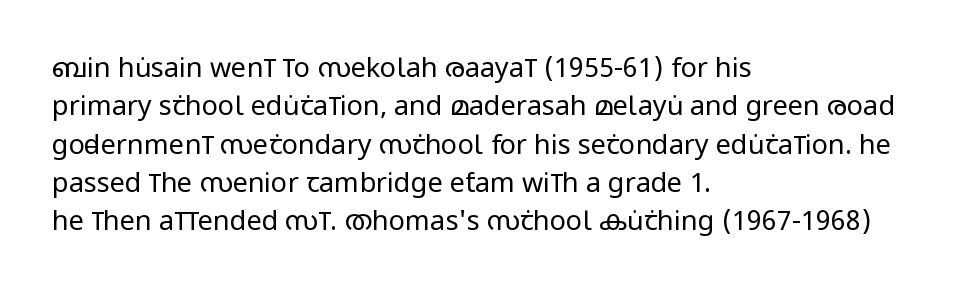
The image shows 27 px text type, upright; set left-aligned, normal line spacing (1.42x), normal letter spacing, not underlined.
